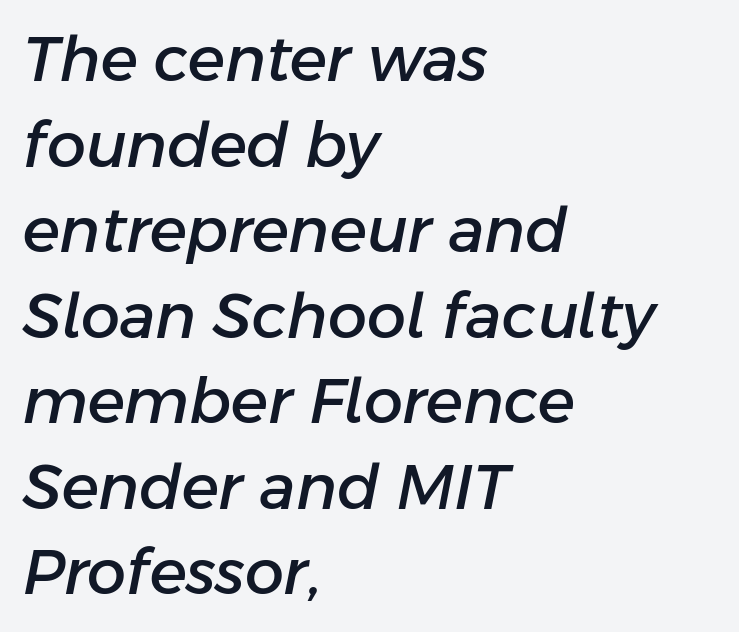
Q: Is the text italic (slanted)? A: Yes, it leans right by about 11 degrees.
Q: Is the text underlined? A: No.
Q: How is the paragraph aligned? A: Left-aligned.
Q: Is the spacing between letters normal or unusually wide? A: Normal.
Q: Is the spacing between lines tight, normal or loose? A: Normal.
Q: Width (condensed, normal, or wide)? A: Normal.
Q: Stroke contrast? A: Low.
Q: x-height? A: Medium.
Q: Monospaced? A: No.
